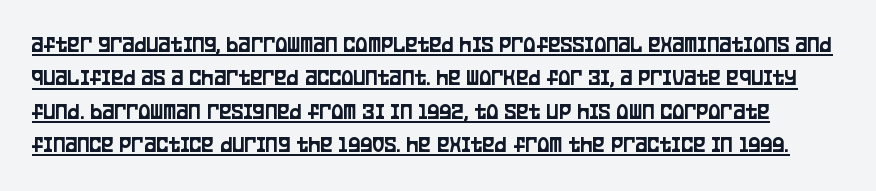
{"italic": "no", "underline": "yes", "line_spacing": "normal", "line_spacing_ratio": 1.45, "letter_spacing": "normal", "letter_spacing_em": 0.0, "glyph_px": 23}
